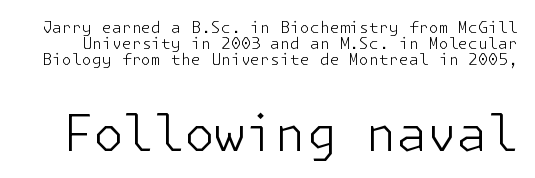
{"serif": "no", "italic": "no", "bold": "no", "weight": "light", "width": "normal", "stroke_contrast": "low", "x_height": "medium", "underline": "no", "line_spacing": "tight", "line_spacing_ratio": 0.99, "letter_spacing": "normal", "letter_spacing_em": 0.0, "larger_block": "second", "size_ratio": 3.06, "glyph_px": 49}
